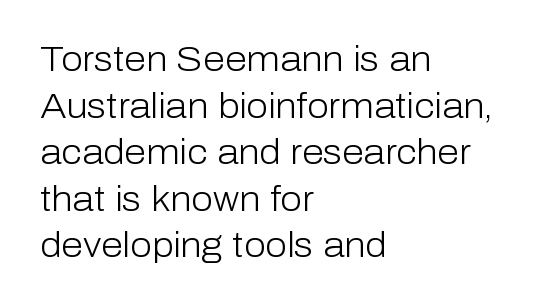
Notice how the stems are strictly vertical — no italics here. Proportional: the letters do not fall into vertical columns. Each row of text sits above clean, open space. Does extra space separate the letters? No, they use regular spacing. Observe the absence of serifs on each vertical stroke in this sample. Is there much room between lines? A standard amount, neither cramped nor airy.
